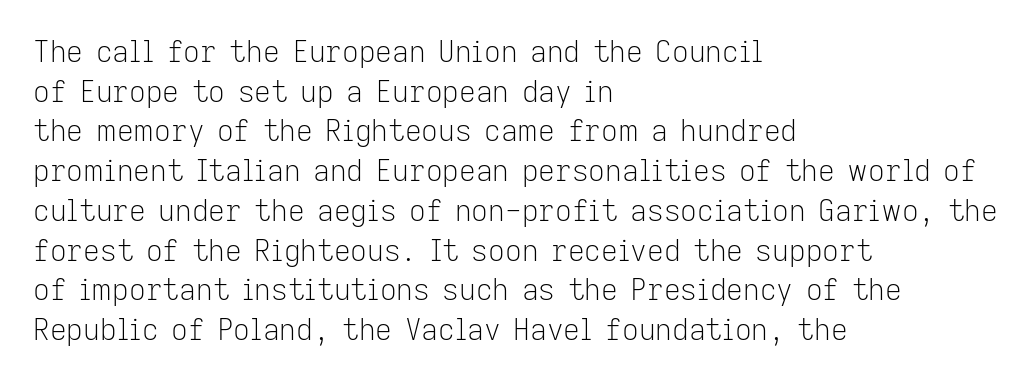
The image shows 29 px light sans-serif type, upright; set left-aligned, normal line spacing (1.37x), normal letter spacing, not underlined; low stroke contrast and a medium x-height.
